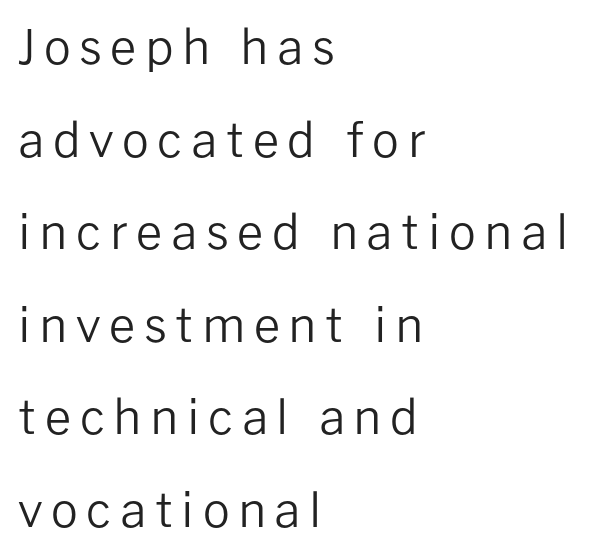
The image shows 47 px regular-weight sans-serif type, upright; set left-aligned, loose line spacing (1.97x), not underlined; low stroke contrast and a medium x-height.
